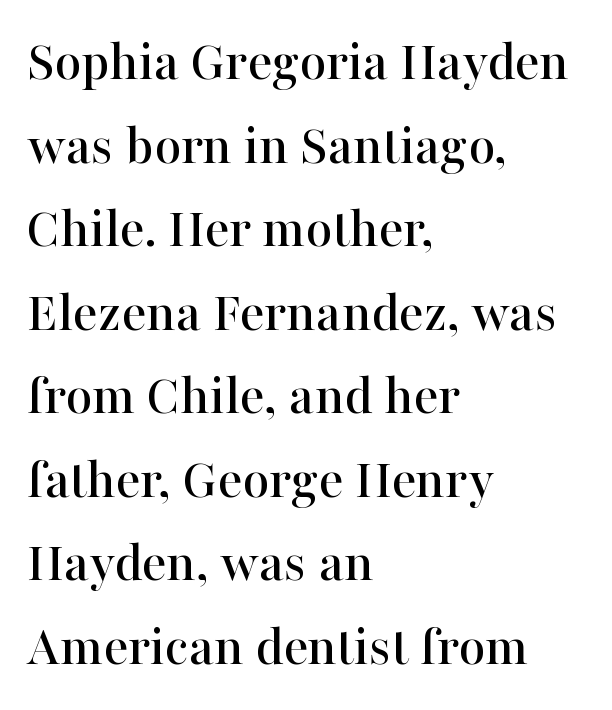
Leading matches the norm, producing a regular column. The face used here is seriffed, in the tradition of book romans. Any mark beneath the type? The region is blank. The letters stand straight up with perfectly vertical stems. Short note: letters normally spaced. Leftover space on each line is placed entirely after the last word.
